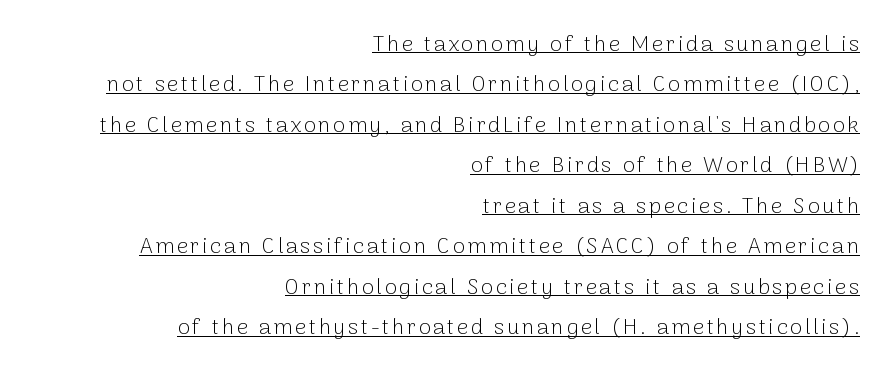
Q: Is the text bold? A: No.
Q: Is the text italic (slanted)? A: No, it is upright.
Q: Is the text underlined? A: Yes.
Q: How is the paragraph aligned? A: Right-aligned.
